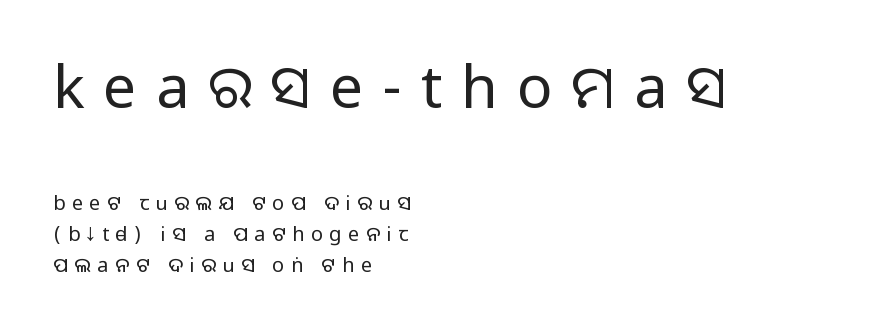
Notice how the stems are strictly vertical — no italics here. You could not count columns in this text — the font is proportionally spaced. Someone cranked the tracking dial way up on this one. The cut favours lightness, reaching ordinary text weight at its darkest.
